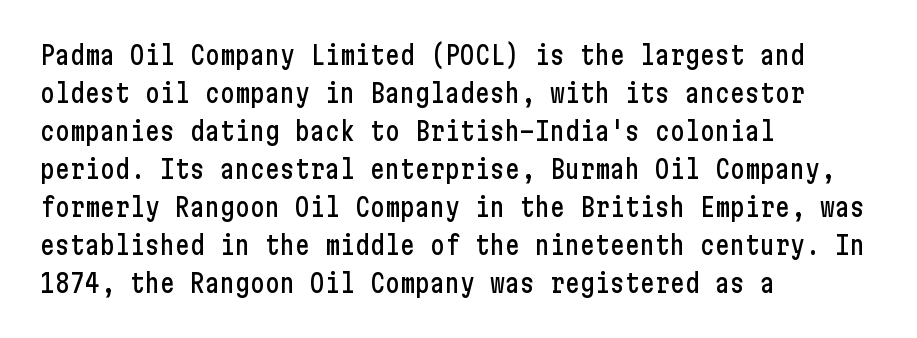
The image shows 25 px text type, upright; set left-aligned, normal line spacing (1.52x), normal letter spacing, not underlined.
